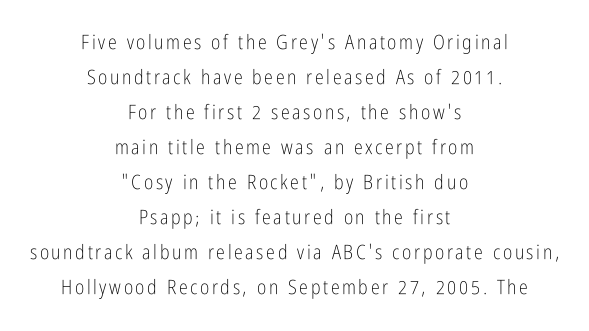
Q: Is the text bold? A: No.
Q: Is the text italic (slanted)? A: No, it is upright.
Q: Is the text underlined? A: No.
Q: How is the paragraph aligned? A: Centered.
